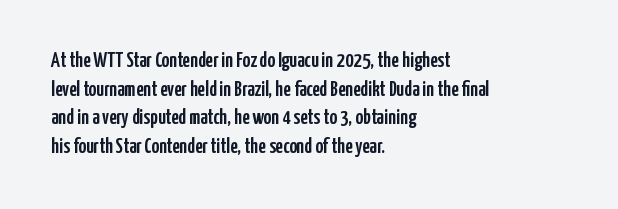
The rendering keeps characters at their native spacing. Does the lettering tilt? It doesn't — this is upright. Descender tails drop into unmarked territory. The lines sit at an ordinary, default distance from one another. One-word summary of the alignment: left.
